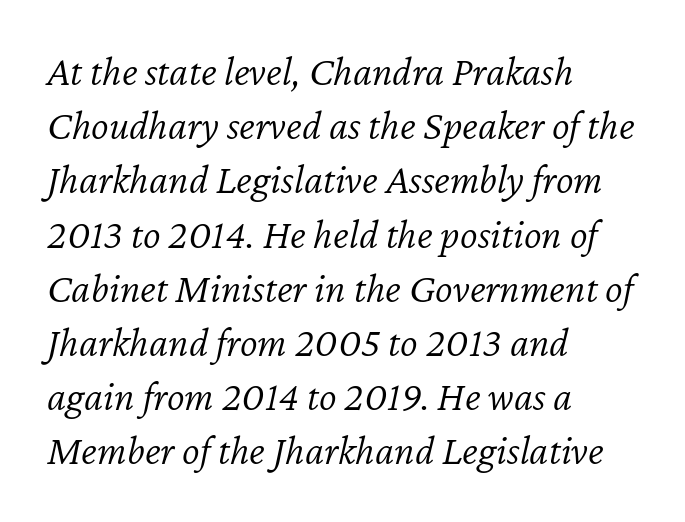
{"italic": "yes", "lean": "right", "slant_degrees": 12, "bold": "no", "weight": "light", "width": "normal", "stroke_contrast": "low", "x_height": "medium", "monospaced": "no", "underline": "no", "align": "left", "line_spacing": "normal", "line_spacing_ratio": 1.29, "letter_spacing": "normal", "letter_spacing_em": 0.0, "glyph_px": 42}
